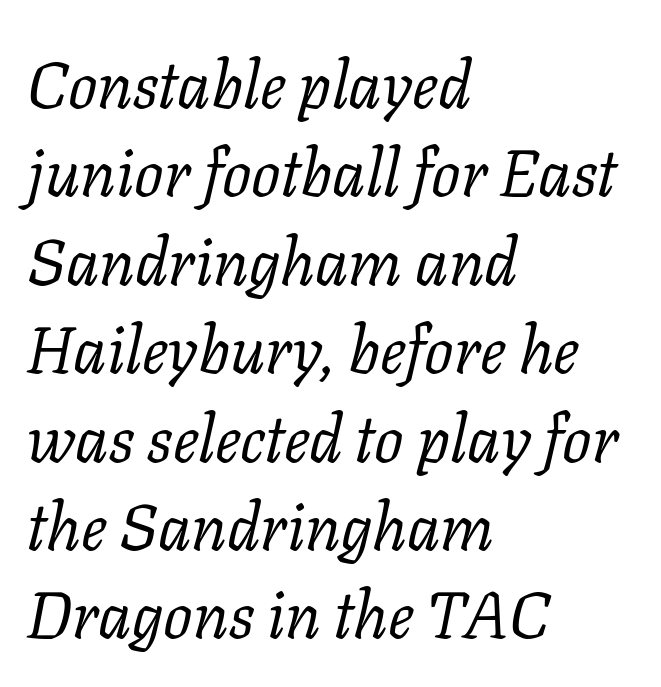
Q: Is the text bold? A: No.
Q: Is the text italic (slanted)? A: Yes, it leans right by about 11 degrees.
Q: Is the typeface a serif or a sans-serif typeface? A: Serif.
Q: Is the text underlined? A: No.
Q: How is the paragraph aligned? A: Left-aligned.
Q: Is the spacing between letters normal or unusually wide? A: Normal.
Q: Is the spacing between lines tight, normal or loose? A: Normal.
Q: Width (condensed, normal, or wide)? A: Normal.
Q: Stroke contrast? A: Low.
Q: x-height? A: Medium.
Q: Monospaced? A: No.
